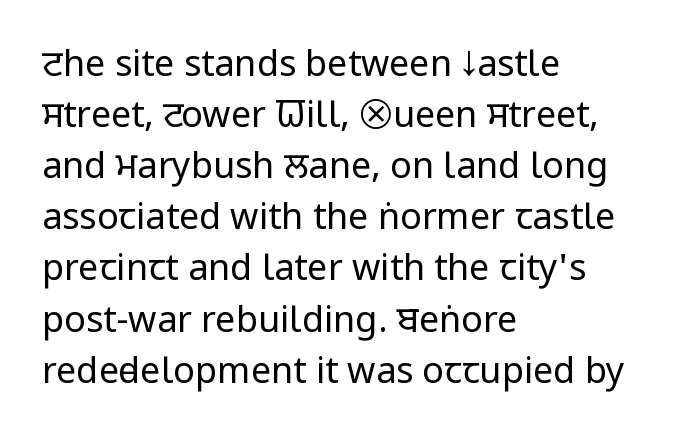
The image shows 36 px regular-weight, condensed sans-serif type, upright; set left-aligned, normal line spacing (1.42x), normal letter spacing, not underlined; low stroke contrast and a large x-height.
